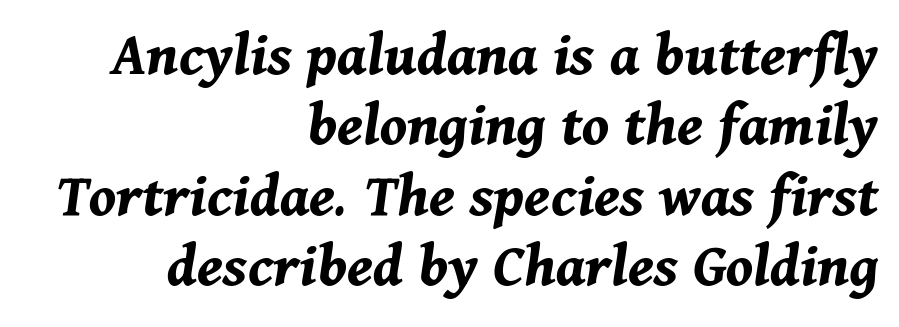
Reading down the block, your eye finds every line finishing at a fixed right position. Heavy-handed strokes throughout: this text is bold. You could call the tracking neutral — neither tight nor loose. The area under the type is left untouched.
